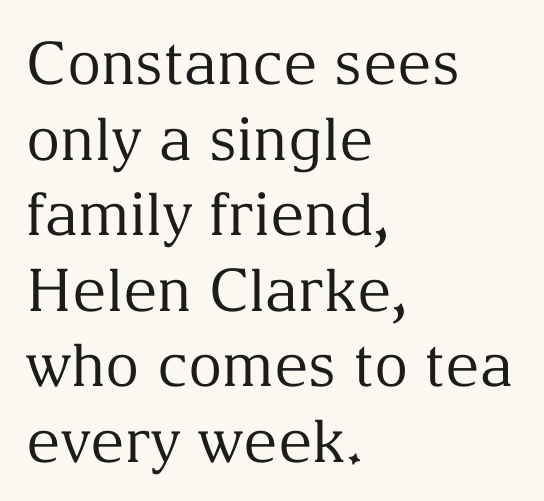
Q: Is the text bold? A: No.
Q: Is the text italic (slanted)? A: No, it is upright.
Q: Is the typeface a serif or a sans-serif typeface? A: Serif.
Q: Is the text underlined? A: No.
Q: How is the paragraph aligned? A: Left-aligned.
Q: Is the spacing between letters normal or unusually wide? A: Normal.
Q: Is the spacing between lines tight, normal or loose? A: Normal.
Q: Width (condensed, normal, or wide)? A: Normal.
Q: Stroke contrast? A: Medium.
Q: x-height? A: Medium.
Q: Monospaced? A: No.
